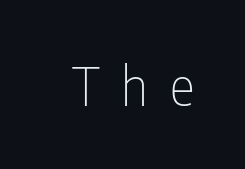
The image shows 53 px thin, condensed sans-serif type, upright; set unusually wide letter spacing (+0.41 em), not underlined; low stroke contrast and a medium x-height.
